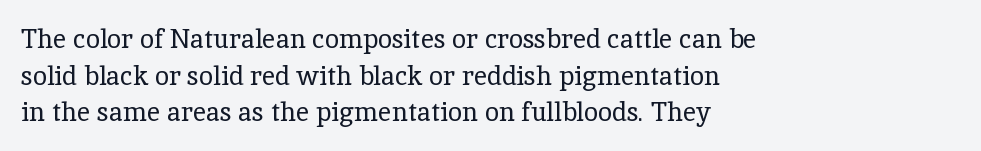
Q: Is the text bold? A: No.
Q: Is the text italic (slanted)? A: No, it is upright.
Q: Is the text underlined? A: No.
Q: How is the paragraph aligned? A: Left-aligned.
Q: Is the spacing between letters normal or unusually wide? A: Normal.
Q: Is the spacing between lines tight, normal or loose? A: Normal.
